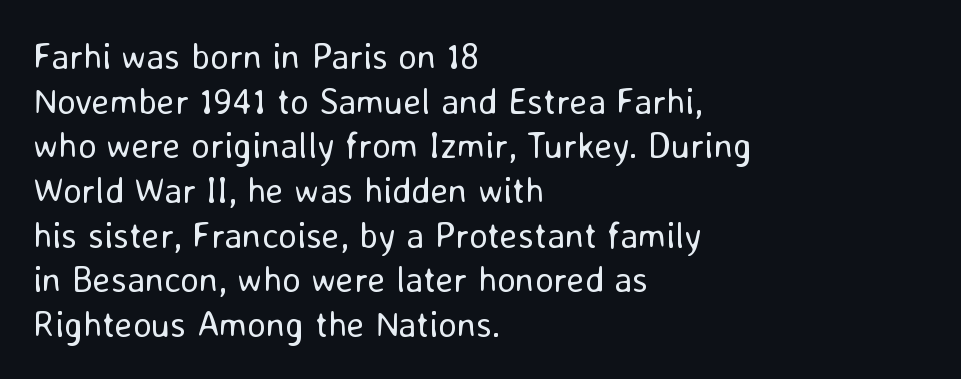
Q: Is the text bold? A: No.
Q: Is the text italic (slanted)? A: No, it is upright.
Q: Is the typeface a serif or a sans-serif typeface? A: Sans-serif.
Q: Is the text underlined? A: No.
Q: How is the paragraph aligned? A: Left-aligned.
Q: Is the spacing between letters normal or unusually wide? A: Normal.
Q: Width (condensed, normal, or wide)? A: Normal.
Q: Stroke contrast? A: Low.
Q: x-height? A: Medium.
Q: Monospaced? A: No.
